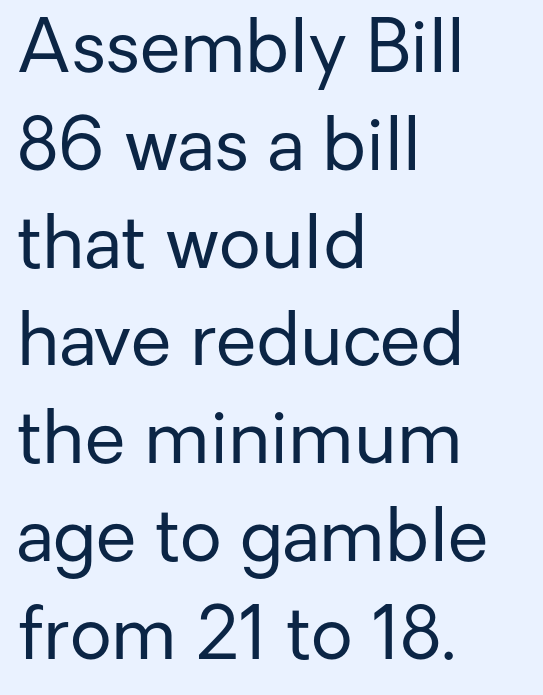
Q: Is the text bold? A: No.
Q: Is the text italic (slanted)? A: No, it is upright.
Q: Is the typeface a serif or a sans-serif typeface? A: Sans-serif.
Q: Is the text underlined? A: No.
Q: How is the paragraph aligned? A: Left-aligned.
Q: Is the spacing between letters normal or unusually wide? A: Normal.
Q: Is the spacing between lines tight, normal or loose? A: Normal.
Q: Width (condensed, normal, or wide)? A: Normal.
Q: Stroke contrast? A: Low.
Q: x-height? A: Medium.
Q: Monospaced? A: No.
